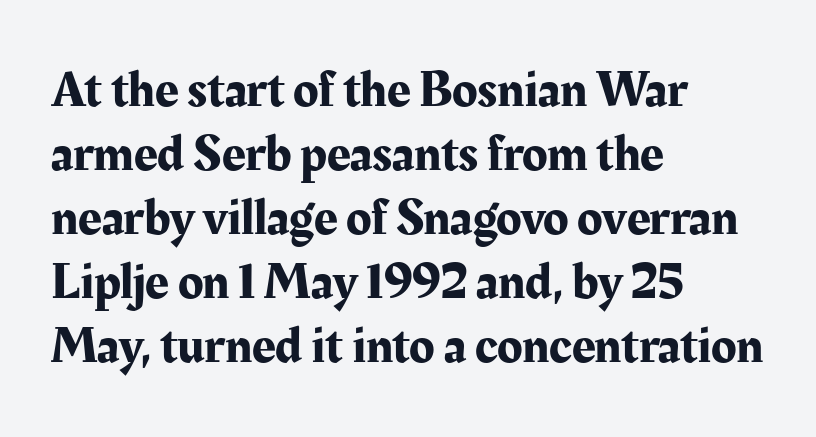
What kind of face is this? One with serifs. Inter-character spacing is left at the font's built-in metrics. These lines are rendered in a variable-pitch font. The letters stand upright; this is a roman face.
